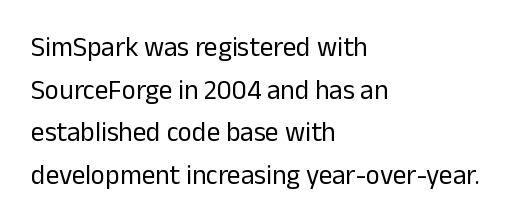
The ragged edge is on the right, which tells us the setting is flush left. Vertical strokes here are truly vertical. Heaviness? Minimal to ordinary, like unemphasized prose. Lines of text with bare space underneath.
